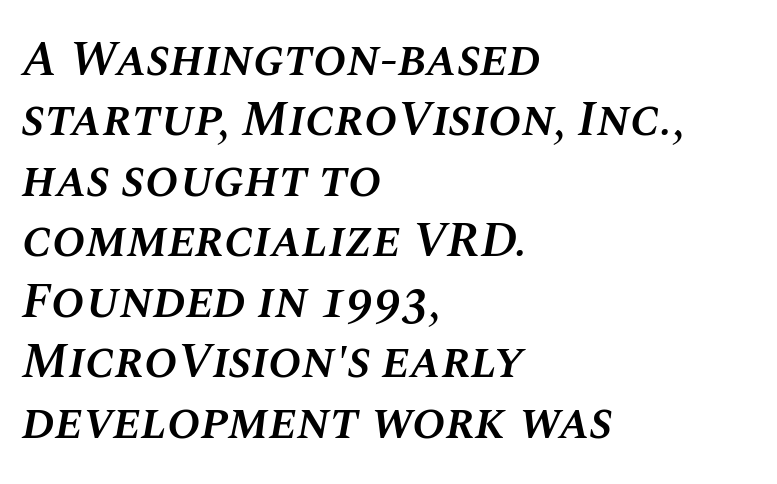
{"italic": "yes", "lean": "right", "slant_degrees": 10, "bold": "semi", "weight": "semibold", "width": "normal", "stroke_contrast": "medium", "x_height": "large", "monospaced": "no", "underline": "no", "align": "left", "line_spacing_ratio": 1.21, "letter_spacing": "normal", "letter_spacing_em": 0.0, "glyph_px": 50}
